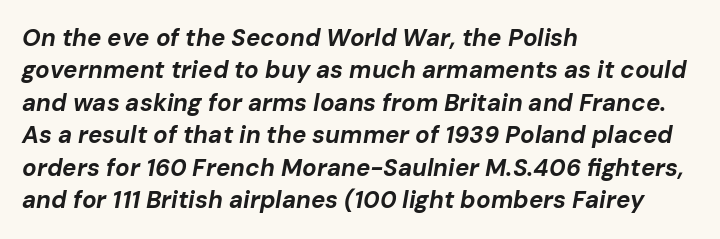
Q: Is the text bold? A: Yes.
Q: Is the text italic (slanted)? A: Yes, it leans right by about 10 degrees.
Q: Is the text underlined? A: No.
Q: How is the paragraph aligned? A: Left-aligned.
Q: Is the spacing between letters normal or unusually wide? A: Normal.
Q: Is the spacing between lines tight, normal or loose? A: Normal.
